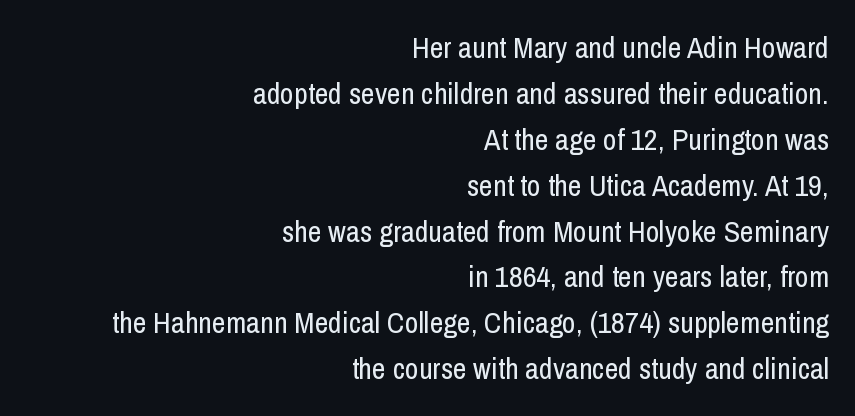
The image shows 30 px regular-weight, condensed sans-serif type, upright; set right-aligned, normal line spacing (1.53x), normal letter spacing, not underlined; low stroke contrast and a medium x-height.
